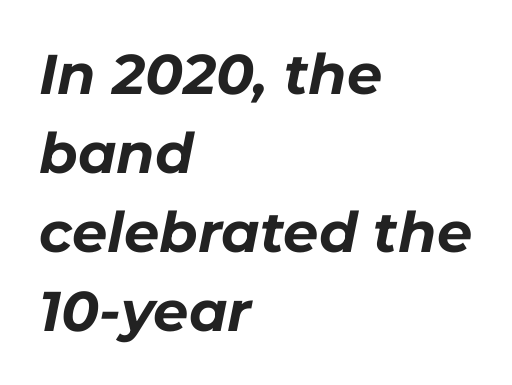
This rendering uses left alignment, leaving the right contour irregular. The face used here is rendered with its standard letterfit. You could not count columns in this text — the font is proportionally spaced. Rendered with sloped, italic letterforms. Quick note: underline off. Notice how descenders clear the ascenders below comfortably — that's standard leading.
